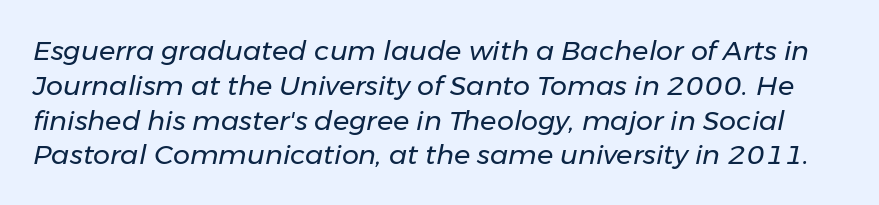
{"italic": "yes", "lean": "right", "slant_degrees": 11, "bold": "no", "underline": "no", "line_spacing": "normal", "line_spacing_ratio": 1.29, "letter_spacing": "normal", "letter_spacing_em": 0.0, "glyph_px": 27}
